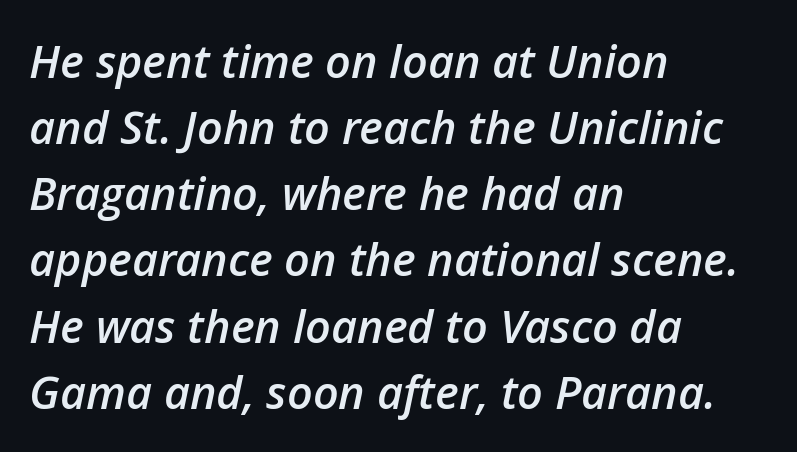
{"italic": "yes", "lean": "right", "slant_degrees": 12, "bold": "semi", "weight": "semibold", "width": "normal", "stroke_contrast": "low", "x_height": "medium", "monospaced": "no", "underline": "no", "align": "left", "line_spacing": "normal", "line_spacing_ratio": 1.47, "letter_spacing": "normal", "letter_spacing_em": 0.0, "glyph_px": 45}
